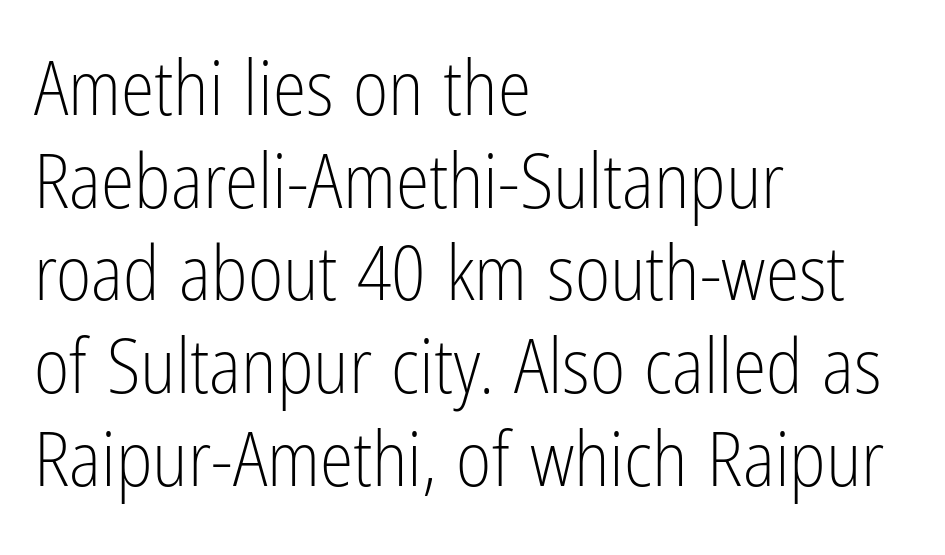
Plain, unruled lines of type. A classic flush-left, rag-right setting is used for this passage. Rendered with straight, roman letterforms. The rendering keeps characters at their native spacing. Does the type have serifs? No, each stem ends abruptly.
